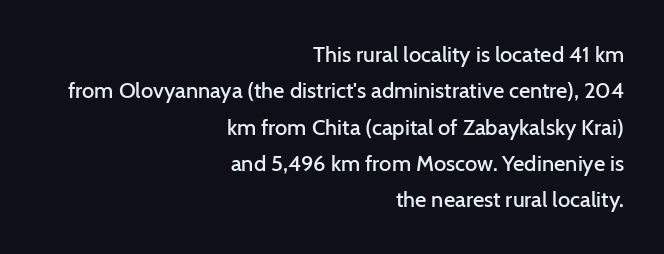
Q: Is the text bold? A: Semi-bold.
Q: Is the text italic (slanted)? A: No, it is upright.
Q: Is the text underlined? A: No.
Q: How is the paragraph aligned? A: Right-aligned.
Q: Is the spacing between letters normal or unusually wide? A: Normal.
Q: Is the spacing between lines tight, normal or loose? A: Normal.
